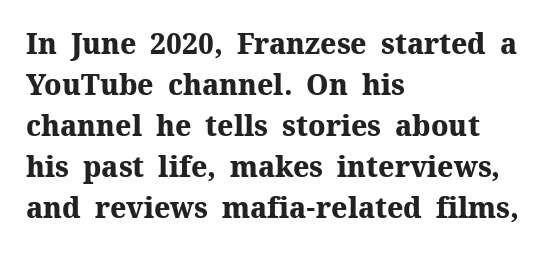
The image shows 28 px heavy serif type, upright; set left-aligned, normal line spacing (1.46x), normal letter spacing, not underlined; medium stroke contrast and a medium x-height.
